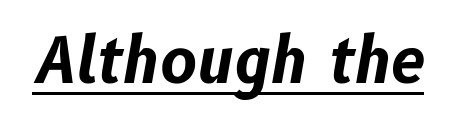
{"italic": "yes", "lean": "right", "slant_degrees": 10, "bold": "yes", "weight": "bold", "width": "normal", "stroke_contrast": "low", "x_height": "medium", "monospaced": "no", "underline": "yes", "letter_spacing": "normal", "letter_spacing_em": 0.0, "glyph_px": 62}
